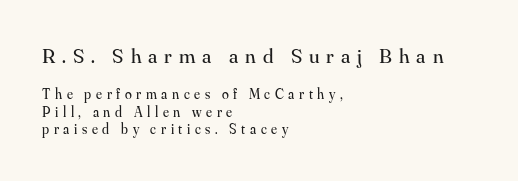
These lines are set flush left with a ragged right edge. The block of text has a typical density, with ordinary space between rows. The font is comparable to plain body text, perhaps lighter. You get the large type first, then a drop to smaller type. No italicization has been applied; the sample stays upright. Decoration check: the copy has no underline.
